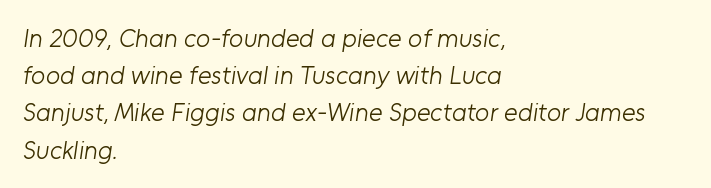
The block of text has a typical density, with ordinary space between rows. A student would call this left alignment; a typographer would say flush left, rag right. Compared with typical body copy, the letter spacing here is the same. The glyphs are unaccompanied by any horizontal stroke below them. Nothing heavy about these letters — not bold at all.
